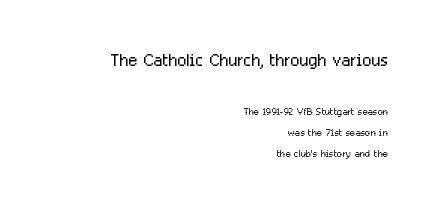
Q: Is the text bold? A: No.
Q: Is the text italic (slanted)? A: No, it is upright.
Q: Is the text underlined? A: No.
Q: How is the paragraph aligned? A: Right-aligned.
Q: Is the spacing between letters normal or unusually wide? A: Normal.
Q: Is the spacing between lines tight, normal or loose? A: Normal.
Q: Which block of text is set in a larger size, the first (top) or the second (bottom)? A: The first (top) one.
